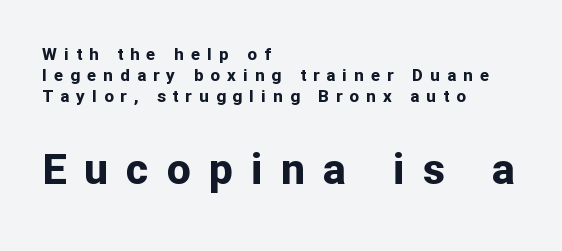
This rendering employs a face without finishing strokes, i.e., a sans-serif. Students, this is bold: see how much ink each stroke carries. Check the space under the baseline: it is left empty. Size contrast runs from small at the top to large at the bottom. The axis of the letterforms is exactly vertical.
